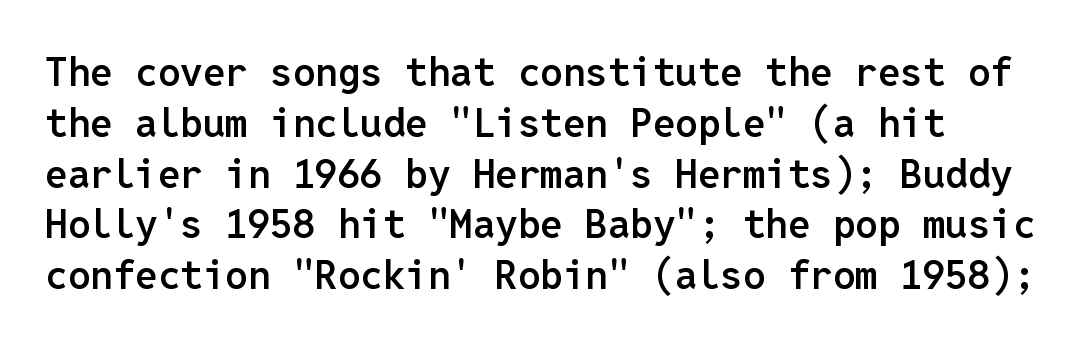
Q: Is the text bold? A: Semi-bold.
Q: Is the text italic (slanted)? A: No, it is upright.
Q: Is the typeface a serif or a sans-serif typeface? A: Sans-serif.
Q: Is the text underlined? A: No.
Q: Is the spacing between letters normal or unusually wide? A: Normal.
Q: Is the spacing between lines tight, normal or loose? A: Normal.
Q: Width (condensed, normal, or wide)? A: Normal.
Q: Stroke contrast? A: Low.
Q: x-height? A: Medium.
Q: Monospaced? A: Yes.
